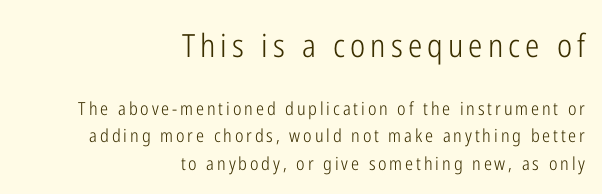
The image shows 32 px light, condensed sans-serif type, upright; set right-aligned, normal line spacing (1.53x), not underlined; the first (top) block is 1.78x larger; low stroke contrast and a medium x-height.
